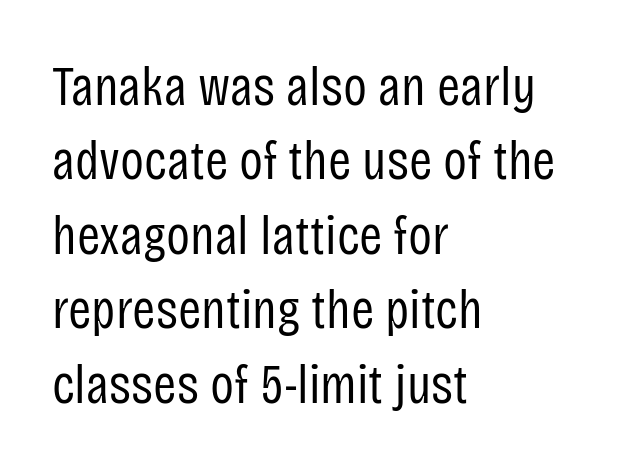
The image shows 56 px regular-weight, condensed sans-serif type, upright; set left-aligned, normal line spacing (1.33x), normal letter spacing, not underlined; low stroke contrast and a large x-height.
